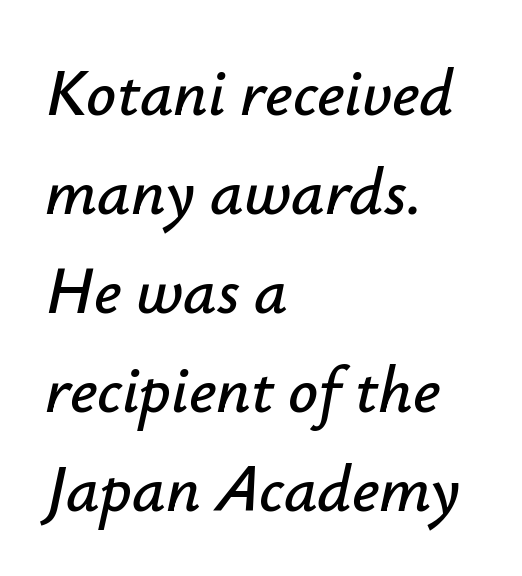
Q: Is the text italic (slanted)? A: Yes, it leans right by about 12 degrees.
Q: Is the text underlined? A: No.
Q: How is the paragraph aligned? A: Left-aligned.
Q: Is the spacing between letters normal or unusually wide? A: Normal.
Q: Is the spacing between lines tight, normal or loose? A: Normal.
Q: Width (condensed, normal, or wide)? A: Normal.
Q: Stroke contrast? A: Low.
Q: x-height? A: Small.
Q: Monospaced? A: No.
